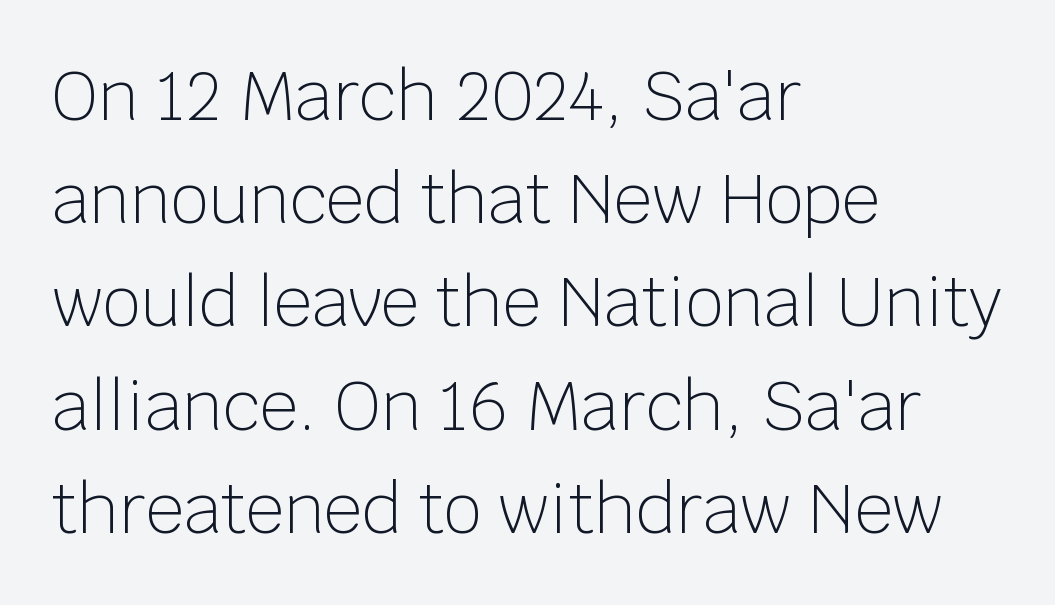
{"serif": "no", "italic": "no", "bold": "no", "weight": "light", "width": "normal", "stroke_contrast": "low", "x_height": "large", "monospaced": "no", "underline": "no", "align": "left", "line_spacing": "normal", "line_spacing_ratio": 1.54, "letter_spacing": "normal", "letter_spacing_em": 0.0, "glyph_px": 67}
